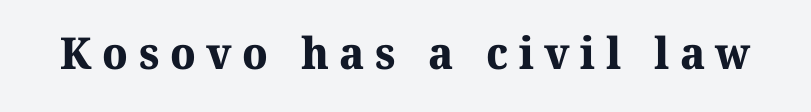
Looks like regular typesetting: each glyph gets only the width it needs. This rendering features lettering with no underline. The font is running at its bold setting. Characters follow at a spacing far wider than the type designer built in. Serifs: yes, visible at the terminals of the letterforms.
